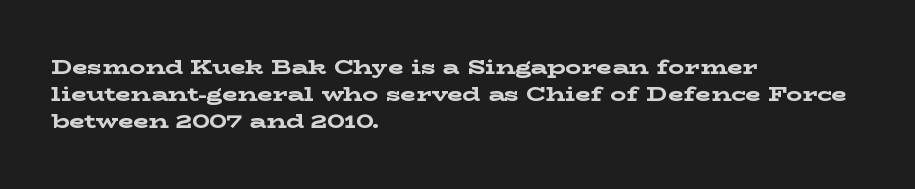
Q: Is the text bold? A: Yes.
Q: Is the text italic (slanted)? A: No, it is upright.
Q: Is the text underlined? A: No.
Q: How is the paragraph aligned? A: Left-aligned.
Q: Is the spacing between letters normal or unusually wide? A: Normal.
Q: Is the spacing between lines tight, normal or loose? A: Normal.
